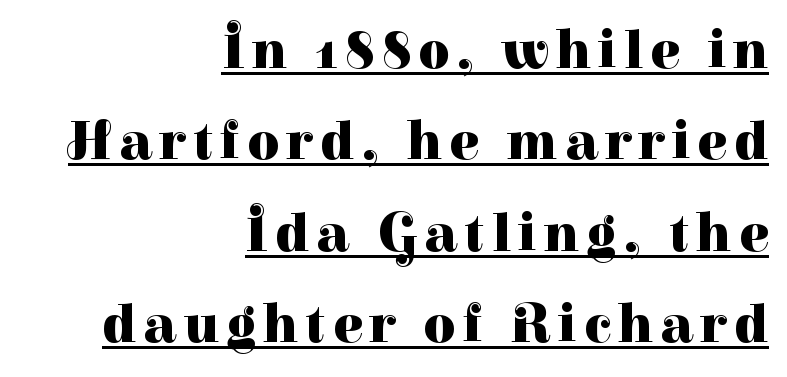
Q: Is the text bold? A: Yes.
Q: Is the text italic (slanted)? A: No, it is upright.
Q: Is the typeface a serif or a sans-serif typeface? A: Serif.
Q: Is the text underlined? A: Yes.
Q: How is the paragraph aligned? A: Right-aligned.
Q: Is the spacing between lines tight, normal or loose? A: Normal.
Q: Width (condensed, normal, or wide)? A: Normal.
Q: Stroke contrast? A: High.
Q: x-height? A: Medium.
Q: Monospaced? A: No.
